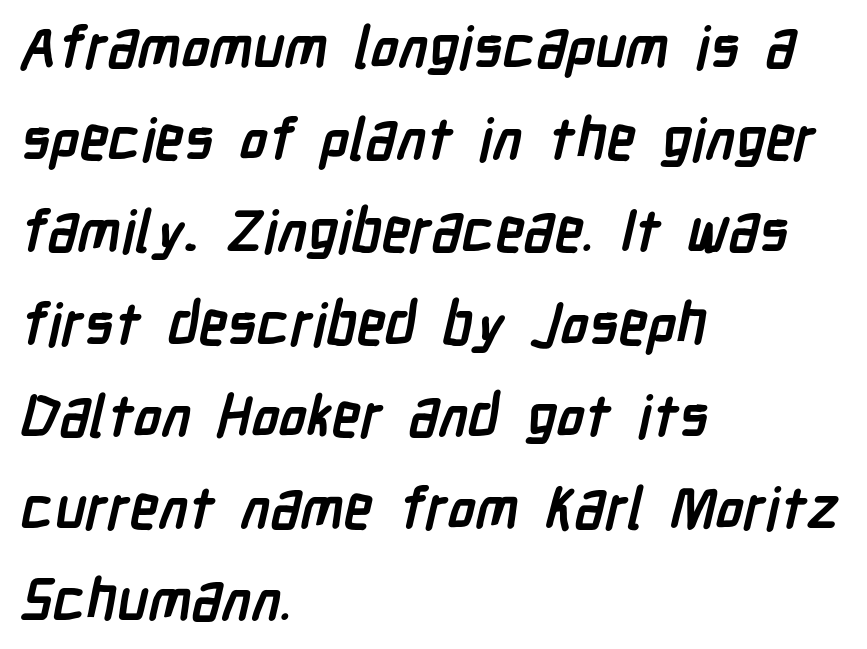
{"serif": "no", "bold": "yes", "weight": "semibold", "width": "condensed", "stroke_contrast": "low", "x_height": "medium", "monospaced": "no", "underline": "no", "align": "left", "line_spacing": "normal", "line_spacing_ratio": 1.59, "letter_spacing": "normal", "letter_spacing_em": 0.0, "glyph_px": 58}
